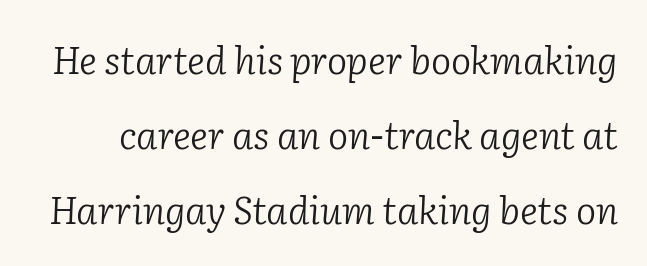
Summary of weight: not heavy and not bold. Each letter keeps its own natural width here, so spacing adapts to shape. Summary of vertical rhythm: relaxed, with wide interline spacing. Style check: oblique. How are the letters spaced? Ordinarily, with no added tracking.
